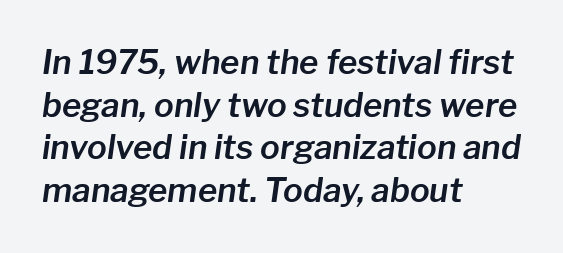
Q: Is the text italic (slanted)? A: Yes, it leans right by about 8 degrees.
Q: Is the text underlined? A: No.
Q: How is the paragraph aligned? A: Left-aligned.
Q: Is the spacing between letters normal or unusually wide? A: Normal.
Q: Is the spacing between lines tight, normal or loose? A: Normal.
Q: Width (condensed, normal, or wide)? A: Normal.
Q: Stroke contrast? A: Low.
Q: x-height? A: Medium.
Q: Monospaced? A: No.
